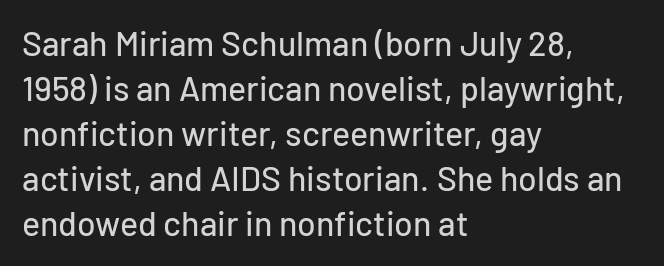
The image shows 34 px sans-serif type, upright; set left-aligned, normal line spacing (1.32x), normal letter spacing, not underlined; low stroke contrast and a medium x-height.
